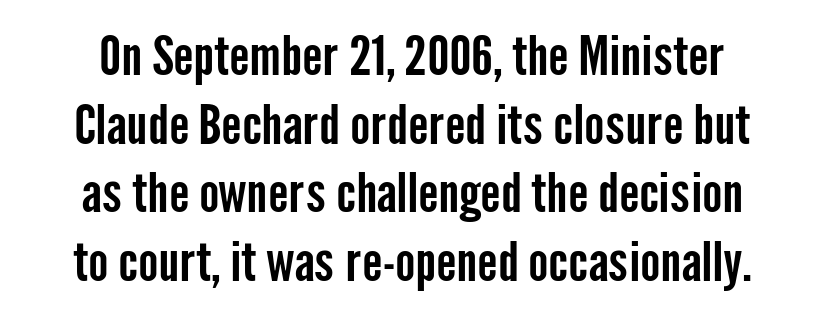
Q: Is the text italic (slanted)? A: No, it is upright.
Q: Is the typeface a serif or a sans-serif typeface? A: Sans-serif.
Q: Is the text underlined? A: No.
Q: Is the spacing between letters normal or unusually wide? A: Normal.
Q: Is the spacing between lines tight, normal or loose? A: Normal.
Q: Width (condensed, normal, or wide)? A: Condensed.
Q: Stroke contrast? A: Low.
Q: x-height? A: Medium.
Q: Monospaced? A: No.
